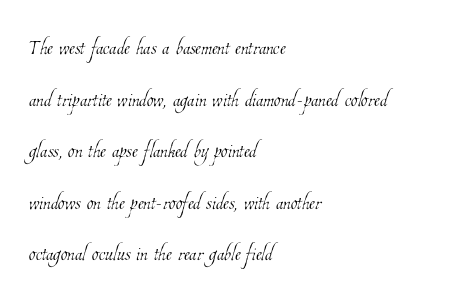
Characters follow at the spacing the type designer built in. The baseline area is clear. The passage shown stacks its lines with a broad gap. The ragged edge is on the right, which tells us the setting is flush left.
